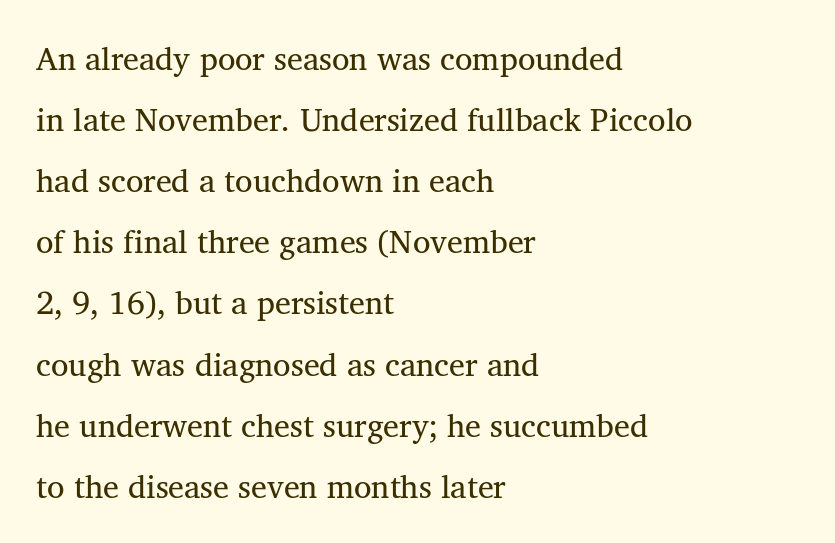
These lines were composed using upright roman letters. The baseline area is clear. Weight class: somewhere from thin through regular. Is this a sans? No — the strokes have serifs.
